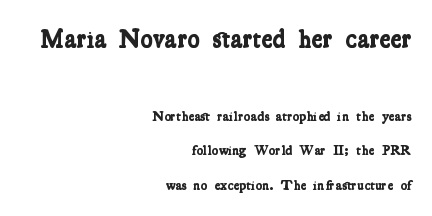
The image shows 26 px bold type; set right-aligned, loose line spacing (2.46x), normal letter spacing, not underlined; the first (top) block is 1.86x larger.
